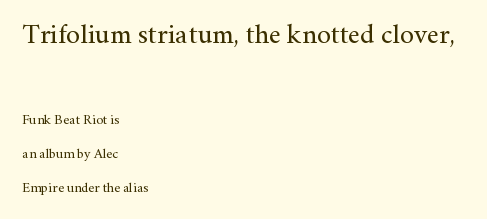
Q: Is the text bold? A: No.
Q: Is the text italic (slanted)? A: No, it is upright.
Q: Is the typeface a serif or a sans-serif typeface? A: Serif.
Q: Is the text underlined? A: No.
Q: How is the paragraph aligned? A: Left-aligned.
Q: Is the spacing between letters normal or unusually wide? A: Normal.
Q: Is the spacing between lines tight, normal or loose? A: Loose.
Q: Which block of text is set in a larger size, the first (top) or the second (bottom)? A: The first (top) one.
Q: Width (condensed, normal, or wide)? A: Normal.
Q: Stroke contrast? A: Medium.
Q: x-height? A: Small.
Q: Monospaced? A: No.
